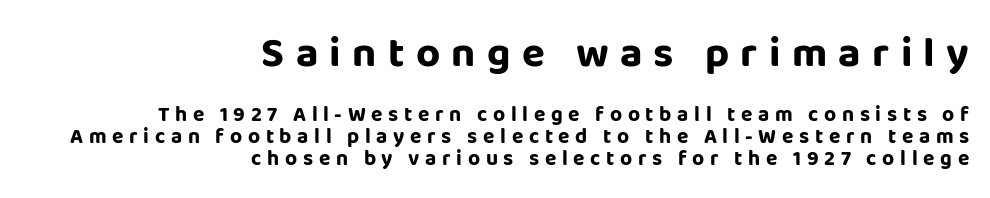
{"serif": "no", "italic": "no", "bold": "yes", "weight": "bold", "width": "normal", "stroke_contrast": "low", "x_height": "large", "monospaced": "no", "underline": "no", "align": "right", "line_spacing": "tight", "line_spacing_ratio": 1.04, "letter_spacing": "wide", "letter_spacing_em": 0.27, "larger_block": "first", "size_ratio": 2.0, "glyph_px": 42}
